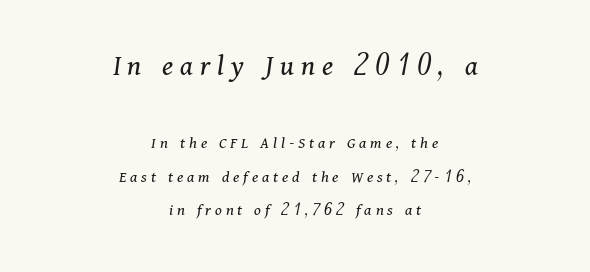
The image shows 30 px regular-weight serif type, italic (leaning right); set centered, loose line spacing (1.99x), unusually wide letter spacing (+0.23 em), not underlined; the first (top) block is 1.76x larger; medium stroke contrast and a medium x-height.
